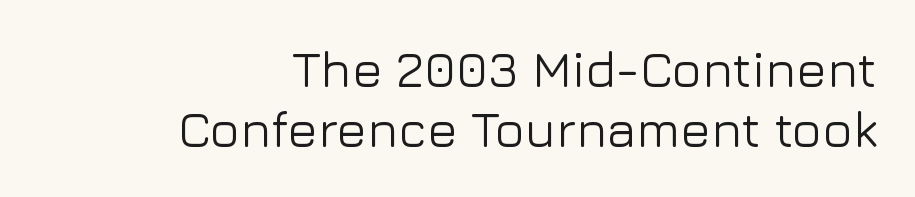
{"serif": "no", "italic": "no", "width": "normal", "stroke_contrast": "low", "x_height": "medium", "monospaced": "no", "underline": "no", "align": "right", "line_spacing_ratio": 1.21, "letter_spacing": "normal", "letter_spacing_em": 0.0, "glyph_px": 50}
